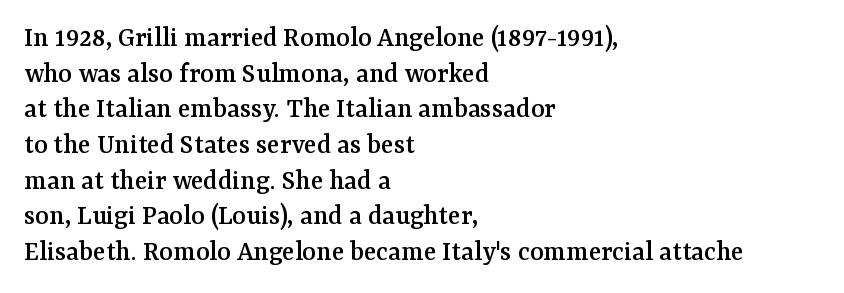
The image shows 29 px serif type, upright; set left-aligned, line spacing 1.23x, normal letter spacing, not underlined; medium stroke contrast and a medium x-height.
